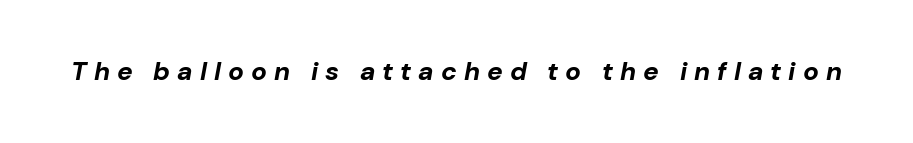
{"italic": "yes", "lean": "right", "slant_degrees": 10, "bold": "yes", "underline": "no", "letter_spacing": "wide", "letter_spacing_em": 0.27, "glyph_px": 26}
